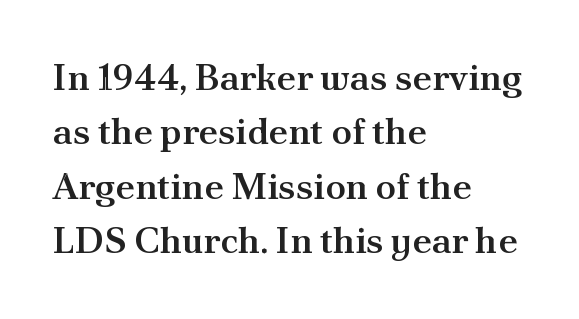
The image shows 37 px semibold serif type, upright; set left-aligned, normal line spacing (1.47x), normal letter spacing, not underlined; medium stroke contrast and a small x-height.
